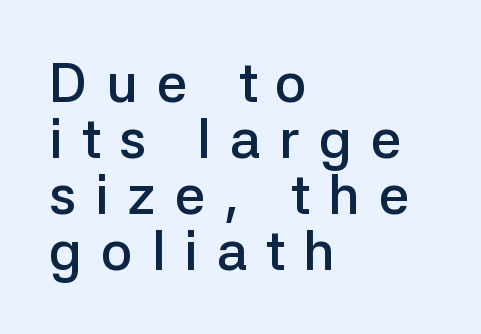
Q: Is the text bold? A: Semi-bold.
Q: Is the text italic (slanted)? A: No, it is upright.
Q: Is the typeface a serif or a sans-serif typeface? A: Sans-serif.
Q: Is the text underlined? A: No.
Q: How is the paragraph aligned? A: Left-aligned.
Q: Is the spacing between letters normal or unusually wide? A: Unusually wide.
Q: Is the spacing between lines tight, normal or loose? A: Tight.
Q: Width (condensed, normal, or wide)? A: Normal.
Q: Stroke contrast? A: Low.
Q: x-height? A: Medium.
Q: Monospaced? A: No.
